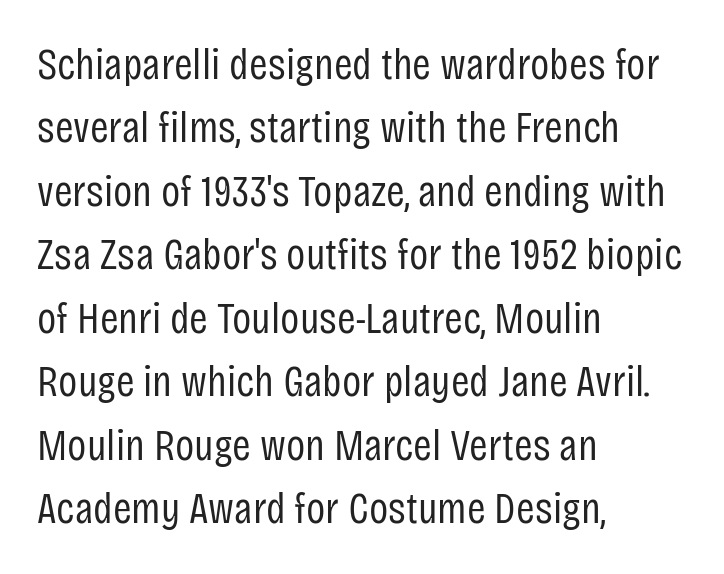
Posture: straight, roman, zero tilt. Is the type heavy? It reads as light-to-regular instead. Evenly set lines give the paragraph a standard silhouette. Notice how the passage keeps a crisp vertical edge on the left only. Glyph-to-glyph distance matches everyday printed text. The passage shown is typed in a proportional face where columns would drift.
